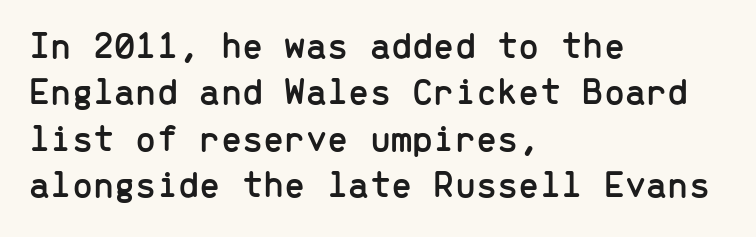
You could call the tracking neutral — neither tight nor loose. All the whitespace from short lines collects on the right. You could count columns in this text — the font is strictly monospaced. Look at the bottom of the vertical strokes: they stop flat, with no serifs.
